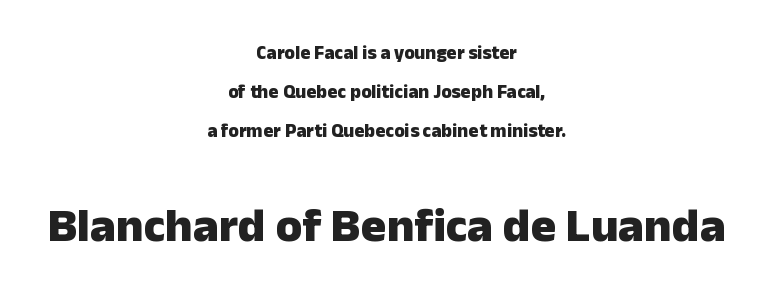
Q: Is the text bold? A: Yes.
Q: Is the text italic (slanted)? A: No, it is upright.
Q: Is the typeface a serif or a sans-serif typeface? A: Sans-serif.
Q: Is the text underlined? A: No.
Q: How is the paragraph aligned? A: Centered.
Q: Is the spacing between letters normal or unusually wide? A: Normal.
Q: Is the spacing between lines tight, normal or loose? A: Loose.
Q: Which block of text is set in a larger size, the first (top) or the second (bottom)? A: The second (bottom) one.
Q: Width (condensed, normal, or wide)? A: Normal.
Q: Stroke contrast? A: Low.
Q: x-height? A: Medium.
Q: Monospaced? A: No.
